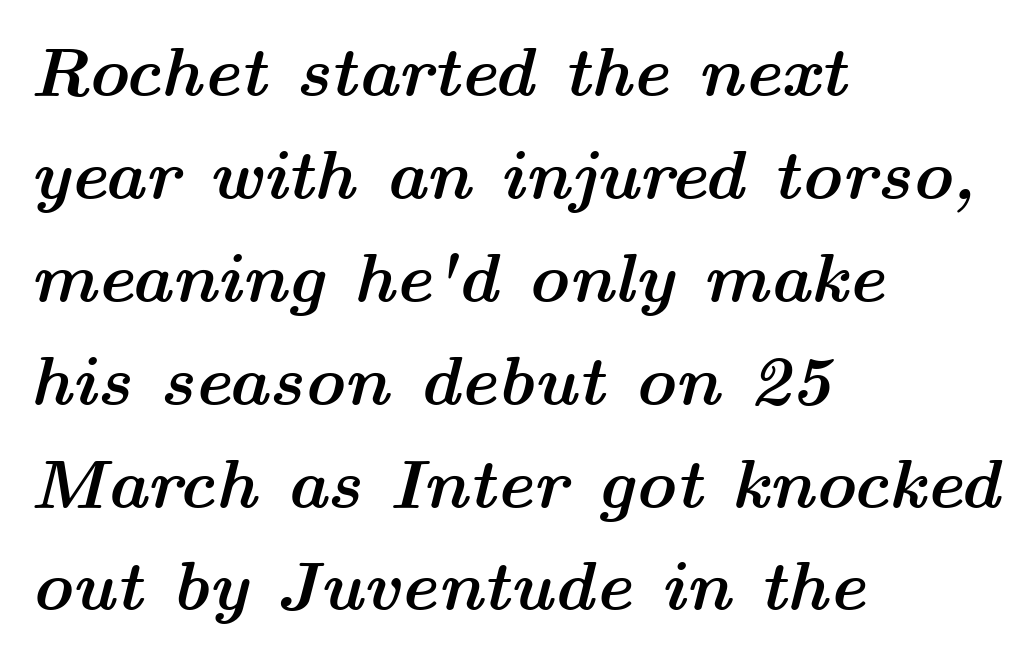
The image shows 70 px semibold, wide type, italic (leaning right); set left-aligned, normal line spacing (1.47x), normal letter spacing, not underlined; medium stroke contrast and a medium x-height.
